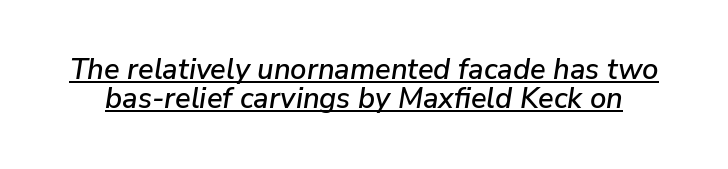
{"italic": "yes", "lean": "right", "slant_degrees": 9, "width": "normal", "stroke_contrast": "low", "x_height": "medium", "monospaced": "no", "underline": "yes", "line_spacing": "tight", "line_spacing_ratio": 1.01, "letter_spacing": "normal", "letter_spacing_em": 0.0, "glyph_px": 29}
